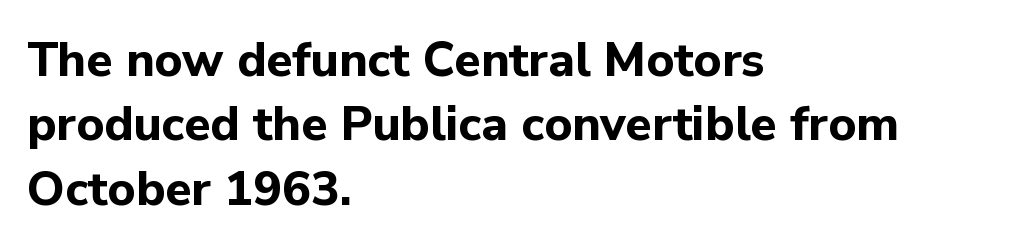
The lines sit at an ordinary, default distance from one another. Just letters on the line, the space beneath them empty. Serif or sans? Sans — the stroke terminals are bare. The rag falls on the right side of this text block. Think of a printed novel: that variable character pitch is what you see here. Standard letterfit; no display-style spreading of the glyphs.
